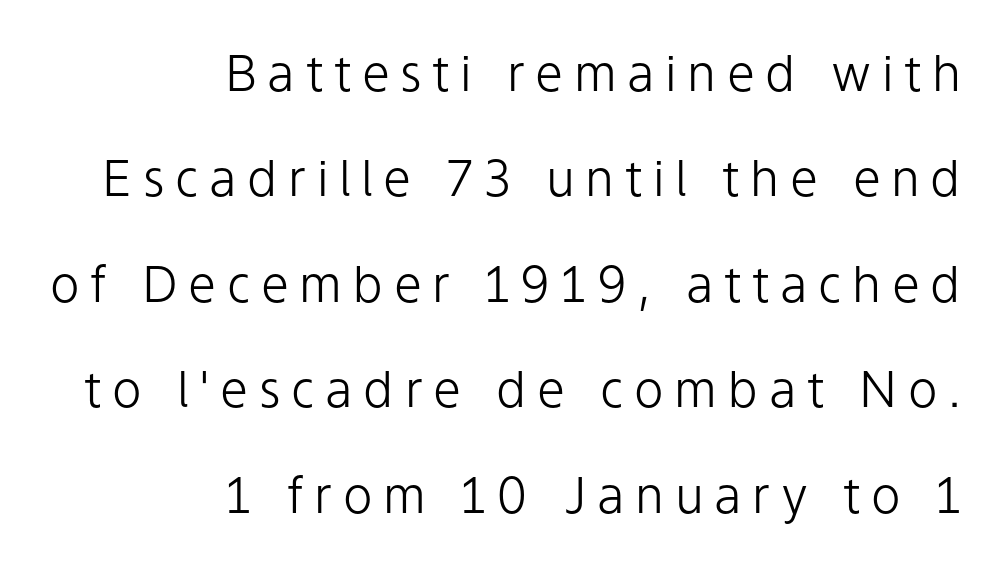
The image shows 50 px light sans-serif type, upright; set right-aligned, loose line spacing (2.11x), unusually wide letter spacing (+0.21 em), not underlined; low stroke contrast and a medium x-height.
